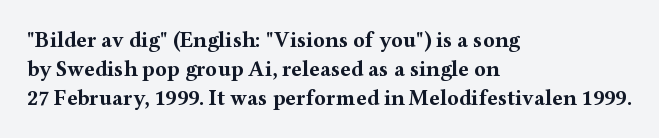
{"italic": "no", "bold": "yes", "underline": "no", "align": "left", "line_spacing": "normal", "line_spacing_ratio": 1.31, "letter_spacing": "normal", "letter_spacing_em": 0.0, "glyph_px": 22}
